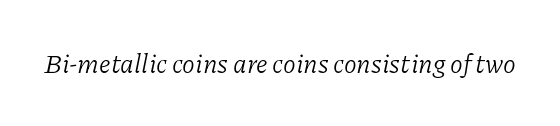
{"italic": "yes", "lean": "right", "slant_degrees": 11, "bold": "no", "underline": "no", "letter_spacing": "normal", "letter_spacing_em": 0.0, "glyph_px": 26}
